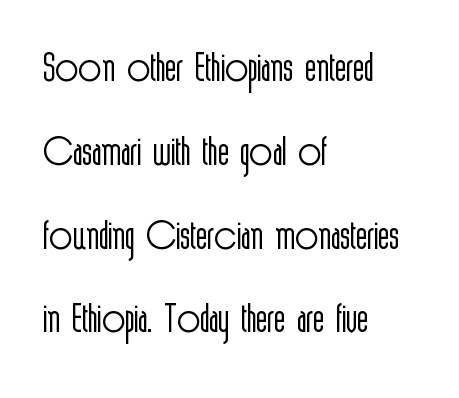
Underline: absent. No feet cap the strokes, marking this as sans-serif type. Inter-character spacing is left at the font's built-in metrics. Varying glyph widths throughout — classic text-font behaviour. Which margin do the lines hug? The left one — the right edge is uneven. Vertical spacing — default.
